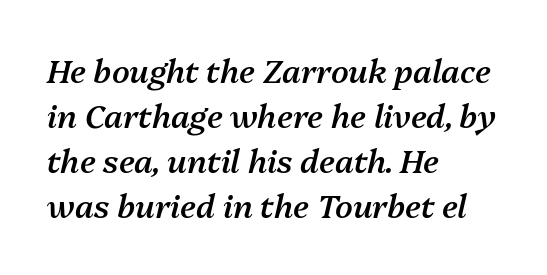
Q: Is the text bold? A: Semi-bold.
Q: Is the text italic (slanted)? A: Yes, it leans right by about 13 degrees.
Q: Is the text underlined? A: No.
Q: How is the paragraph aligned? A: Left-aligned.
Q: Is the spacing between letters normal or unusually wide? A: Normal.
Q: Is the spacing between lines tight, normal or loose? A: Normal.
Q: Width (condensed, normal, or wide)? A: Normal.
Q: Stroke contrast? A: Medium.
Q: x-height? A: Medium.
Q: Monospaced? A: No.
